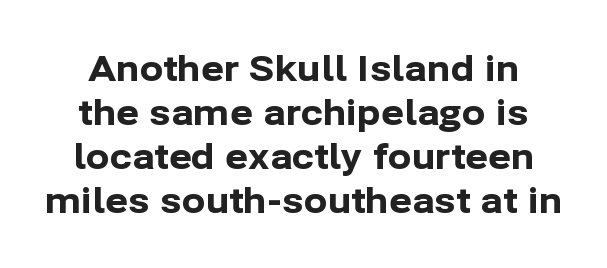
Q: Is the text bold? A: Yes.
Q: Is the text italic (slanted)? A: No, it is upright.
Q: Is the typeface a serif or a sans-serif typeface? A: Sans-serif.
Q: Is the text underlined? A: No.
Q: Is the spacing between letters normal or unusually wide? A: Normal.
Q: Is the spacing between lines tight, normal or loose? A: Normal.
Q: Width (condensed, normal, or wide)? A: Normal.
Q: Stroke contrast? A: Low.
Q: x-height? A: Medium.
Q: Monospaced? A: No.
